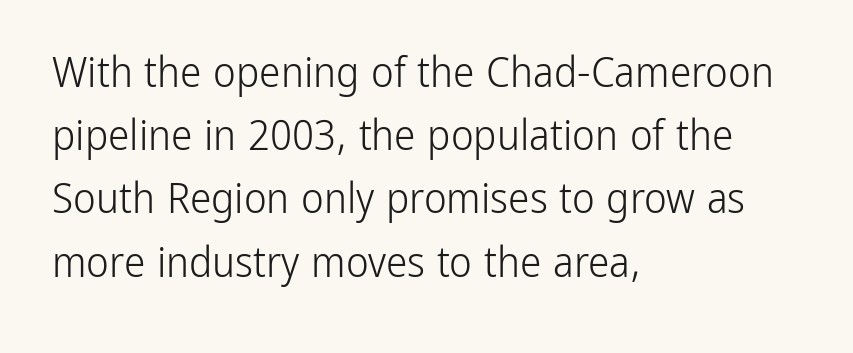
{"serif": "no", "italic": "no", "bold": "no", "weight": "light", "width": "condensed", "stroke_contrast": "low", "x_height": "medium", "monospaced": "no", "underline": "no", "align": "left", "line_spacing": "normal", "line_spacing_ratio": 1.47, "letter_spacing": "normal", "letter_spacing_em": 0.0, "glyph_px": 43}
